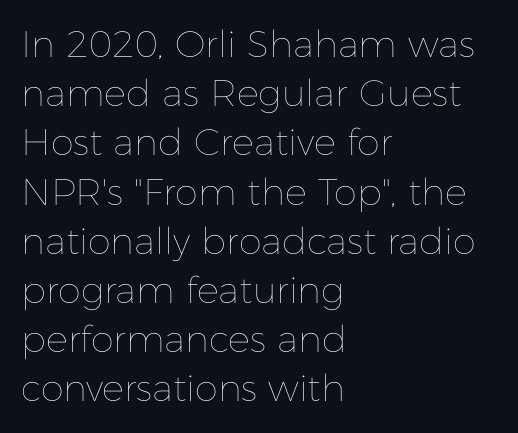
Q: Is the text bold? A: No.
Q: Is the text italic (slanted)? A: No, it is upright.
Q: Is the text underlined? A: No.
Q: How is the paragraph aligned? A: Left-aligned.
Q: Is the spacing between letters normal or unusually wide? A: Normal.
Q: Is the spacing between lines tight, normal or loose? A: Normal.
Q: Width (condensed, normal, or wide)? A: Normal.
Q: Stroke contrast? A: Low.
Q: x-height? A: Medium.
Q: Monospaced? A: No.
